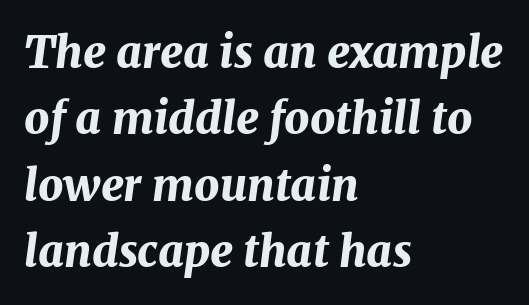
{"italic": "yes", "lean": "right", "slant_degrees": 7, "bold": "yes", "weight": "bold", "width": "normal", "stroke_contrast": "medium", "x_height": "medium", "monospaced": "no", "underline": "no", "align": "left", "line_spacing": "normal", "line_spacing_ratio": 1.51, "letter_spacing": "normal", "letter_spacing_em": 0.0, "glyph_px": 44}
